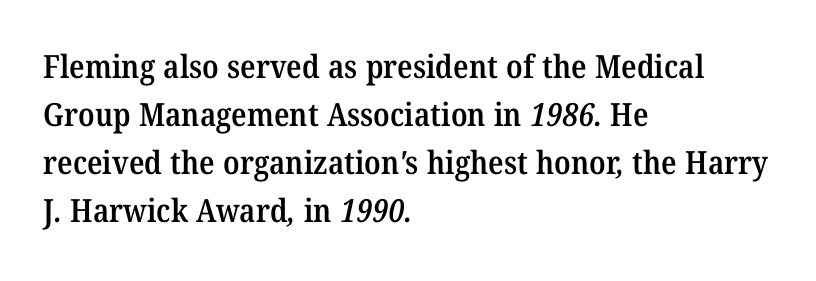
The image shows 32 px semibold serif type; set left-aligned, normal line spacing (1.5x), normal letter spacing, not underlined; medium stroke contrast and a medium x-height.
